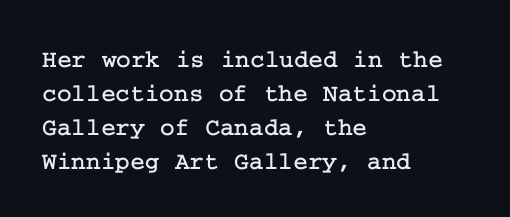
{"italic": "no", "underline": "no", "align": "left", "line_spacing": "normal", "line_spacing_ratio": 1.36, "letter_spacing": "normal", "letter_spacing_em": 0.0, "glyph_px": 25}
